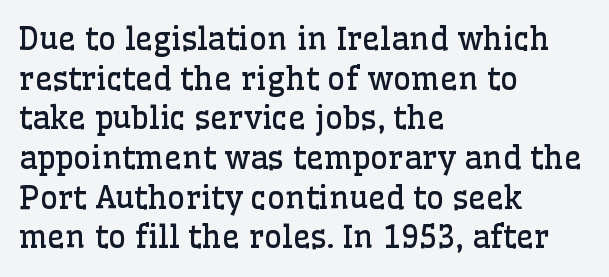
The image shows 31 px regular-weight serif type, upright; set left-aligned, normal line spacing (1.28x), normal letter spacing, not underlined; low stroke contrast and a medium x-height.
